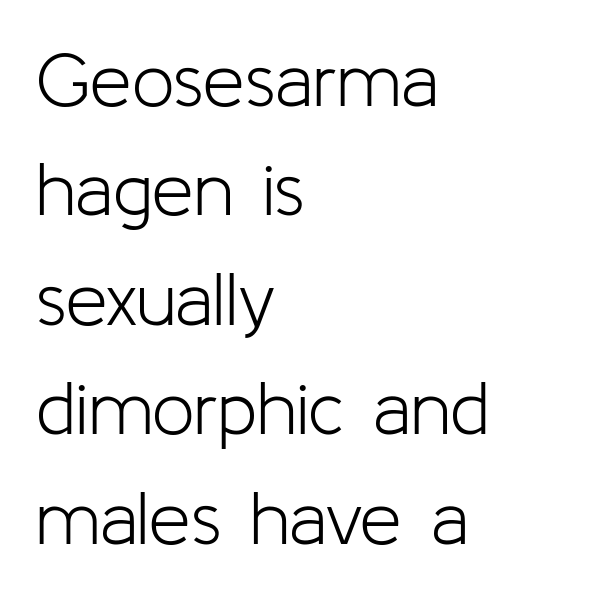
{"serif": "no", "italic": "no", "bold": "no", "weight": "light", "width": "normal", "stroke_contrast": "low", "x_height": "medium", "monospaced": "no", "underline": "no", "align": "left", "line_spacing": "normal", "line_spacing_ratio": 1.46, "letter_spacing": "normal", "letter_spacing_em": 0.0, "glyph_px": 75}
